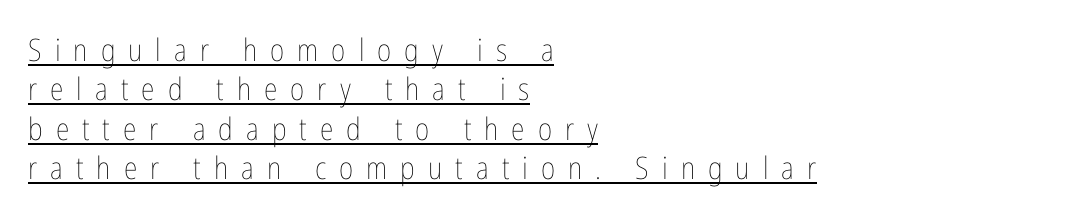
{"italic": "no", "bold": "no", "weight": "thin", "width": "condensed", "stroke_contrast": "low", "x_height": "medium", "monospaced": "no", "underline": "yes", "align": "left", "line_spacing": "normal", "line_spacing_ratio": 1.27, "letter_spacing": "wide", "letter_spacing_em": 0.42, "glyph_px": 31}
